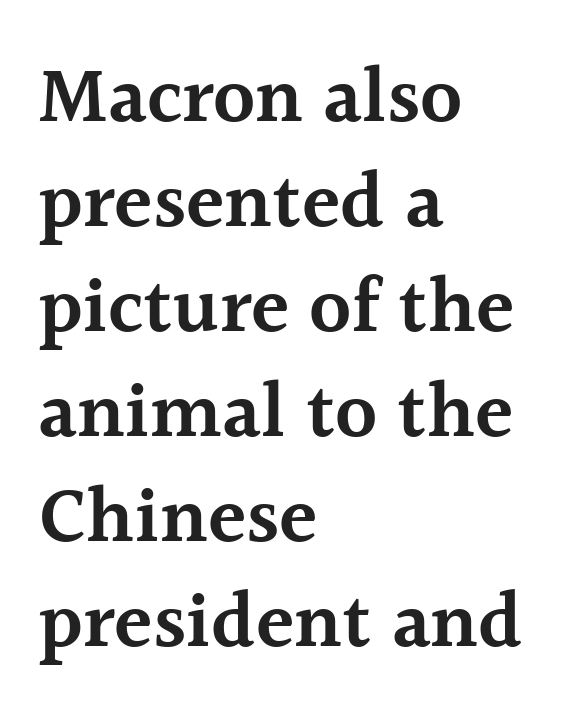
Q: Is the text bold? A: Semi-bold.
Q: Is the text italic (slanted)? A: No, it is upright.
Q: Is the typeface a serif or a sans-serif typeface? A: Serif.
Q: Is the text underlined? A: No.
Q: How is the paragraph aligned? A: Left-aligned.
Q: Is the spacing between letters normal or unusually wide? A: Normal.
Q: Is the spacing between lines tight, normal or loose? A: Normal.
Q: Width (condensed, normal, or wide)? A: Normal.
Q: x-height? A: Medium.
Q: Monospaced? A: No.
